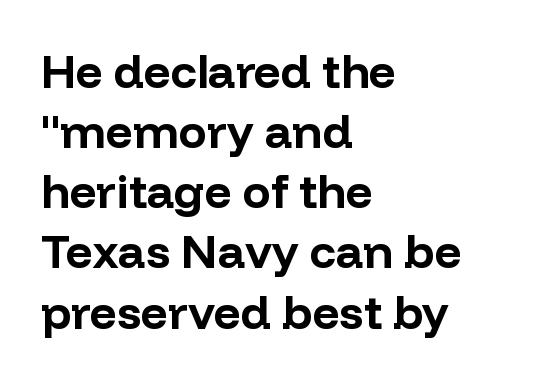
Q: Is the text bold? A: Yes.
Q: Is the text italic (slanted)? A: No, it is upright.
Q: Is the typeface a serif or a sans-serif typeface? A: Sans-serif.
Q: Is the text underlined? A: No.
Q: How is the paragraph aligned? A: Left-aligned.
Q: Is the spacing between letters normal or unusually wide? A: Normal.
Q: Is the spacing between lines tight, normal or loose? A: Normal.
Q: Width (condensed, normal, or wide)? A: Normal.
Q: Stroke contrast? A: Low.
Q: x-height? A: Medium.
Q: Monospaced? A: No.
